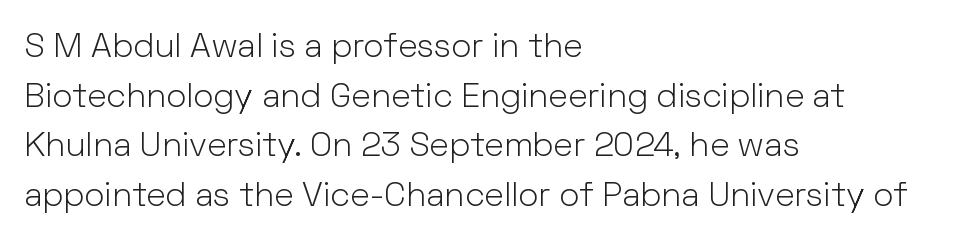
Posture: upright roman. The passage is arranged the way most books set body copy — flush left. A typesetter would label this face a sans. Do the characters align in a grid? No, the font is proportional. The passage shown stacks its lines at a standard gap.
